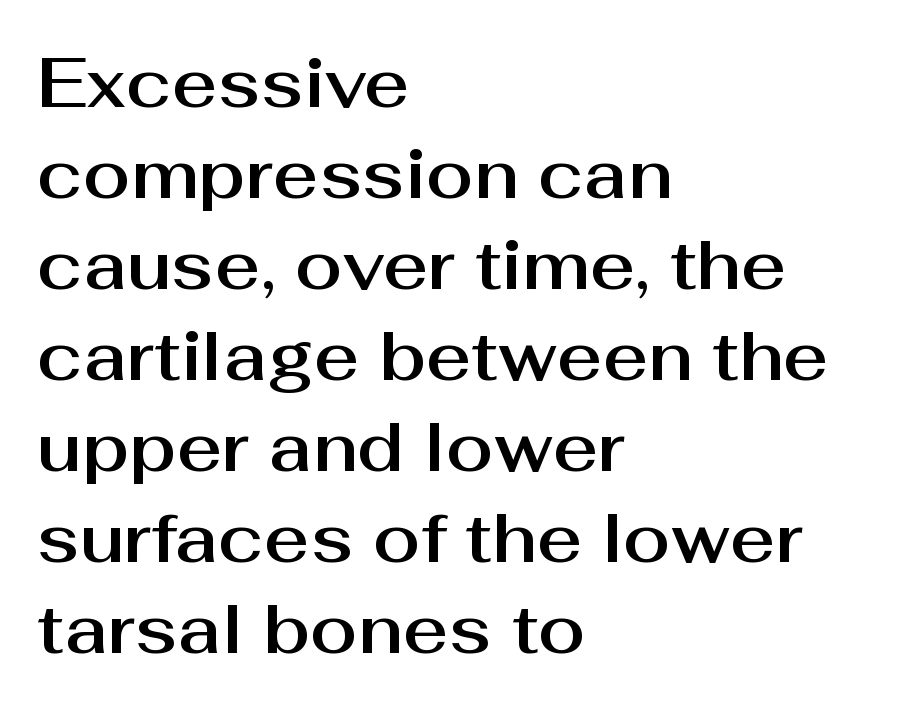
Q: Is the text italic (slanted)? A: No, it is upright.
Q: Is the typeface a serif or a sans-serif typeface? A: Sans-serif.
Q: Is the text underlined? A: No.
Q: How is the paragraph aligned? A: Left-aligned.
Q: Is the spacing between letters normal or unusually wide? A: Normal.
Q: Is the spacing between lines tight, normal or loose? A: Normal.
Q: Width (condensed, normal, or wide)? A: Normal.
Q: Stroke contrast? A: Medium.
Q: x-height? A: Medium.
Q: Monospaced? A: No.
